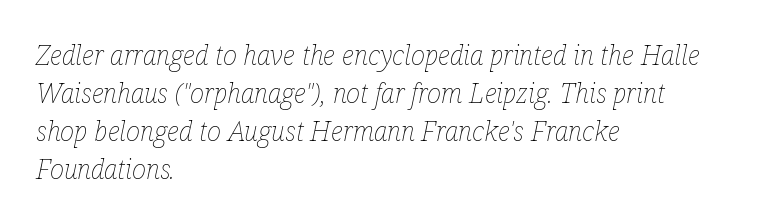
Q: Is the text bold? A: No.
Q: Is the text italic (slanted)? A: Yes, it leans right by about 12 degrees.
Q: Is the text underlined? A: No.
Q: How is the paragraph aligned? A: Left-aligned.
Q: Is the spacing between letters normal or unusually wide? A: Normal.
Q: Is the spacing between lines tight, normal or loose? A: Normal.
